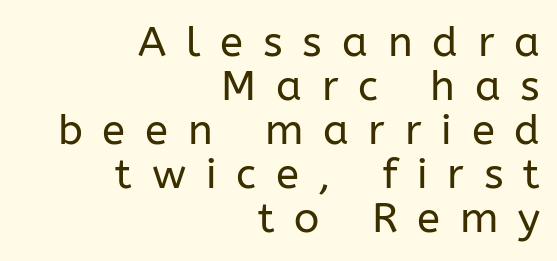
Someone cranked the tracking dial way up on this one. Ascenders rise straight up at ninety degrees. A typesetter would call this proportional, since set widths differ per character. The designer dialed line spacing down below the default. This sample uses a sans-serif face. Anything drawn beneath the words? Only blank space.
